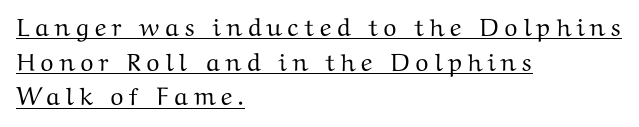
Posture: straight, roman, zero tilt. Does the leading feel generous? No, just average. This is underlined copy, the kind a proofreader might mark for attention. This rendering uses left alignment, leaving the right contour irregular.
